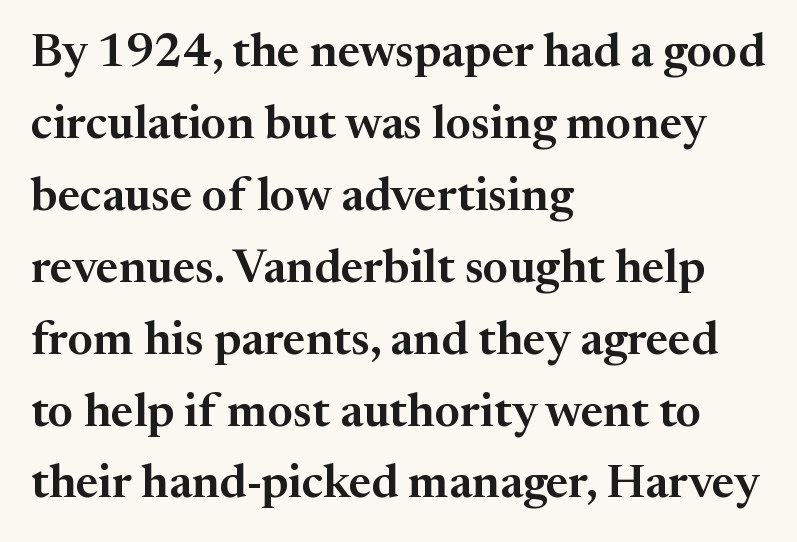
{"serif": "yes", "italic": "no", "width": "normal", "stroke_contrast": "medium", "x_height": "medium", "monospaced": "no", "underline": "no", "align": "left", "line_spacing": "normal", "line_spacing_ratio": 1.53, "letter_spacing": "normal", "letter_spacing_em": 0.0, "glyph_px": 47}
